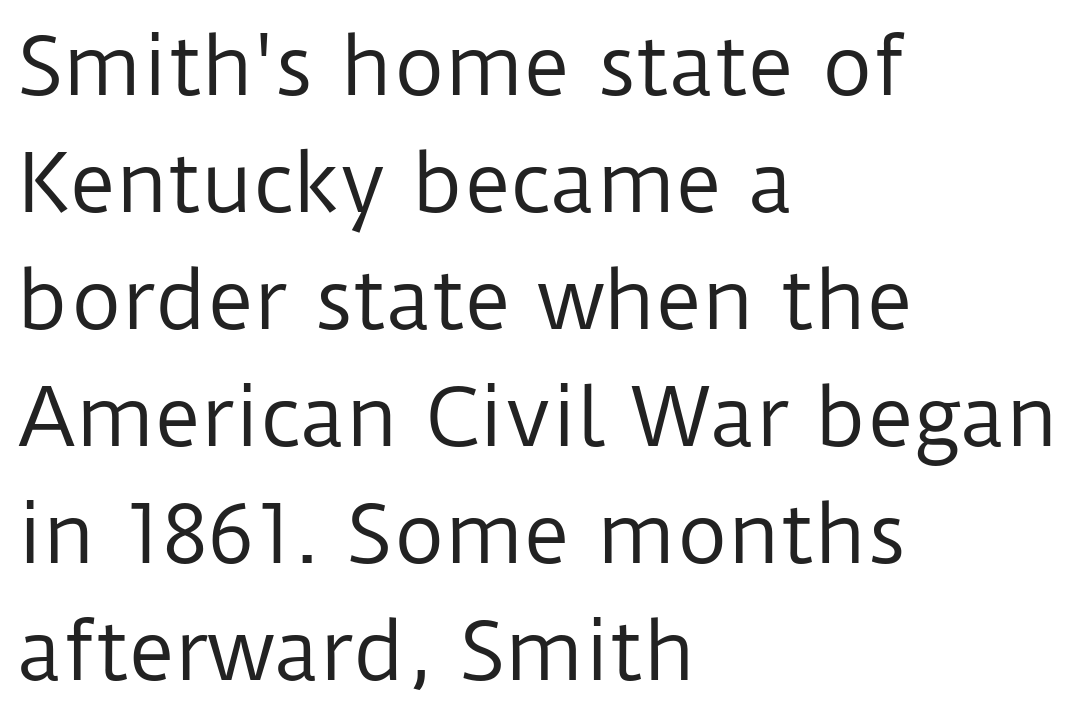
{"serif": "no", "italic": "no", "bold": "no", "weight": "regular", "width": "normal", "stroke_contrast": "low", "x_height": "medium", "monospaced": "no", "underline": "no", "align": "left", "line_spacing": "normal", "line_spacing_ratio": 1.48, "letter_spacing": "normal", "letter_spacing_em": 0.0, "glyph_px": 79}
